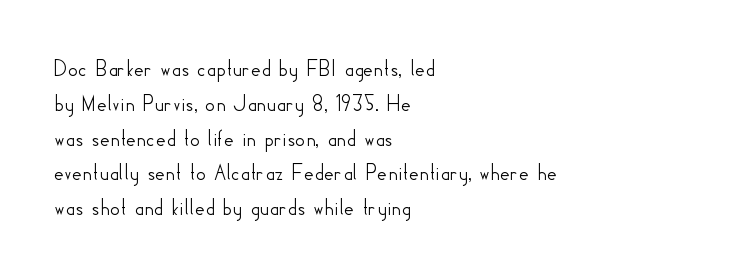
{"italic": "no", "underline": "no", "align": "left", "line_spacing": "normal", "line_spacing_ratio": 1.45, "letter_spacing": "normal", "letter_spacing_em": 0.0, "glyph_px": 24}
